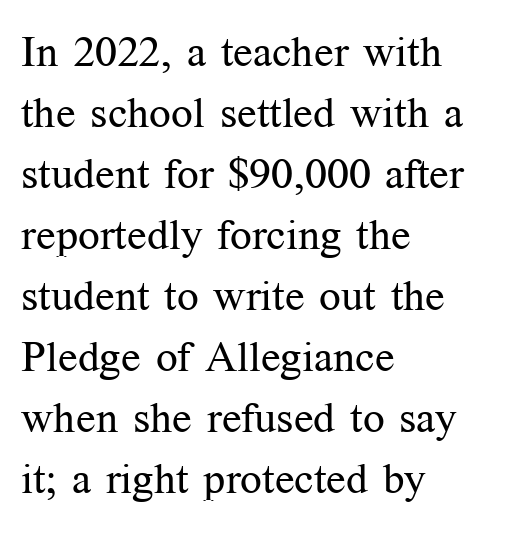
Is the type heavy? It reads as light-to-regular instead. The type is set solid horizontally, with unmodified tracking. Do the letters lean? They stand straight. The passage shown is typeset with a serif family. Anything drawn beneath the words? Only blank space.
